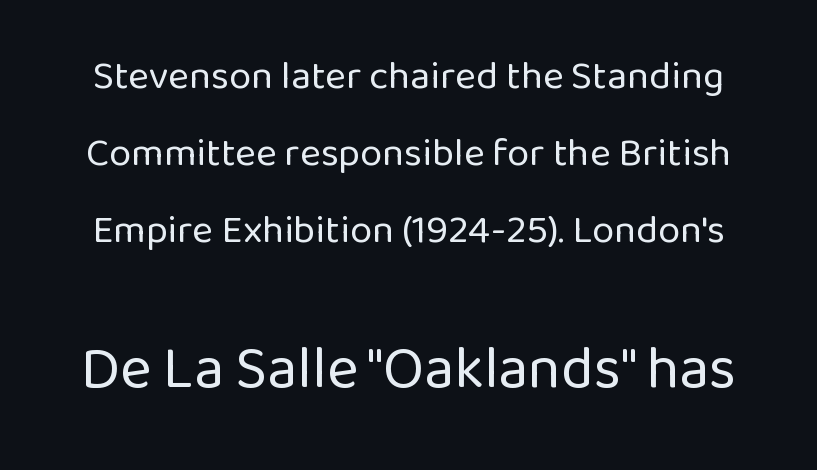
The image shows 60 px regular-weight sans-serif type, upright; set loose line spacing (1.92x), normal letter spacing, not underlined; the second (bottom) block is 1.5x larger; low stroke contrast and a medium x-height.
